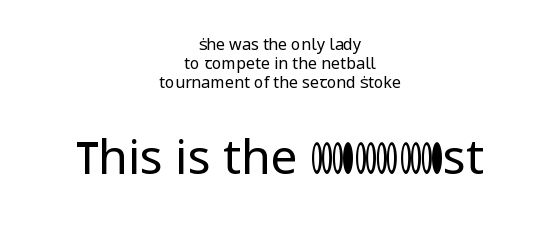
Students, note that the glyphs here touch the page at normal intervals. The emphasis by scale lands on block number two, below. You can tell it's not italic because the verticals are truly vertical. The weight would be labelled regular, book, light, or lighter still. This rendering uses center alignment, leaving both contours irregular but symmetric.
